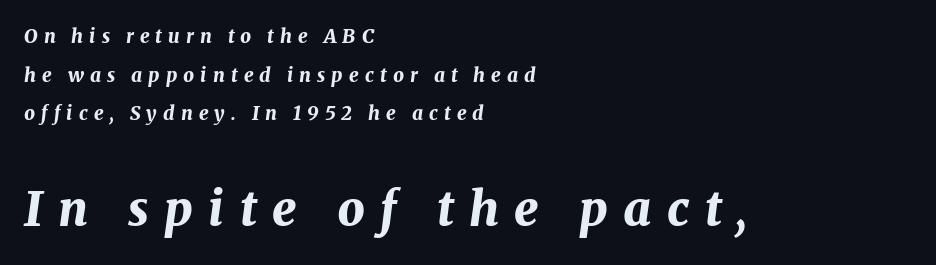
Q: Is the text bold? A: Yes.
Q: Is the text italic (slanted)? A: Yes, it leans right by about 8 degrees.
Q: Is the text underlined? A: No.
Q: How is the paragraph aligned? A: Left-aligned.
Q: Is the spacing between letters normal or unusually wide? A: Unusually wide.
Q: Is the spacing between lines tight, normal or loose? A: Loose.
Q: Which block of text is set in a larger size, the first (top) or the second (bottom)? A: The second (bottom) one.
Q: Width (condensed, normal, or wide)? A: Normal.
Q: Stroke contrast? A: Medium.
Q: x-height? A: Medium.
Q: Monospaced? A: No.
